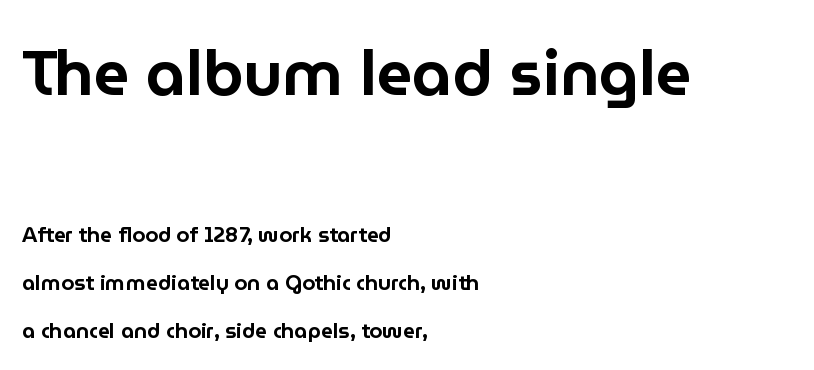
Note: no serifs on the glyphs. A roman cut, with each character standing at attention. Block one is the big one; block two sits smaller underneath. A typesetter would call this proportional, since set widths differ per character. Letters rest on an invisible, unmarked baseline. Nobody touched the tracking dial on this one.
